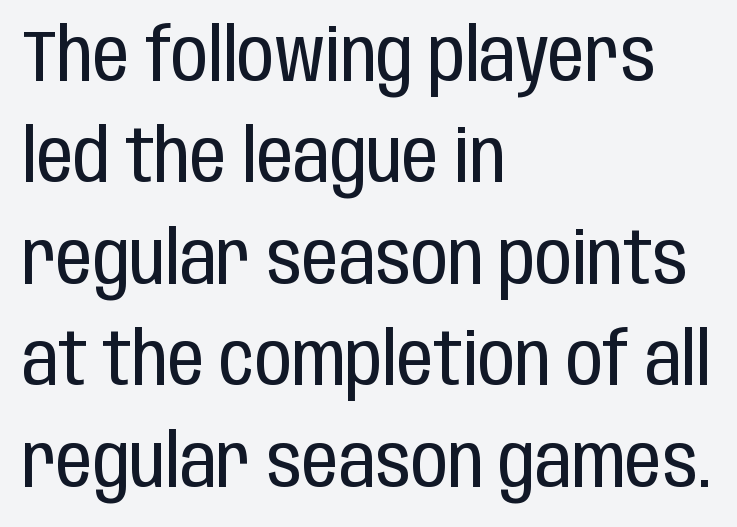
Q: Is the text bold? A: No.
Q: Is the text italic (slanted)? A: No, it is upright.
Q: Is the typeface a serif or a sans-serif typeface? A: Sans-serif.
Q: Is the text underlined? A: No.
Q: How is the paragraph aligned? A: Left-aligned.
Q: Is the spacing between letters normal or unusually wide? A: Normal.
Q: Is the spacing between lines tight, normal or loose? A: Normal.
Q: Width (condensed, normal, or wide)? A: Condensed.
Q: Stroke contrast? A: Low.
Q: x-height? A: Large.
Q: Monospaced? A: No.
